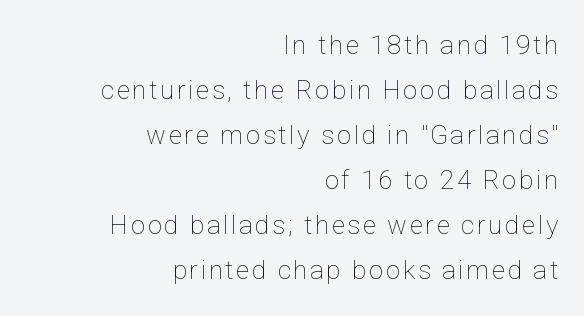
{"italic": "no", "bold": "no", "underline": "no", "align": "right", "line_spacing_ratio": 1.73, "glyph_px": 26}
